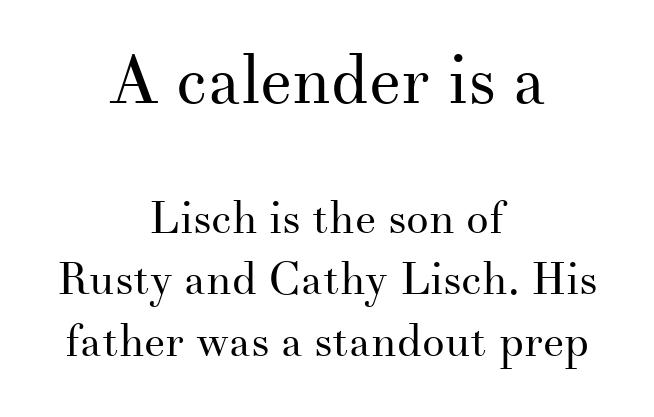
Standard letterfit; no display-style spreading of the glyphs. Notice how the stems are strictly vertical — no italics here. The paragraph shown floats in the horizontal middle. The typesetting does not lean heavy: it is not bold. These lines are composed in type with serifs. The face used here appears at its bigger size in the upper chunk.
